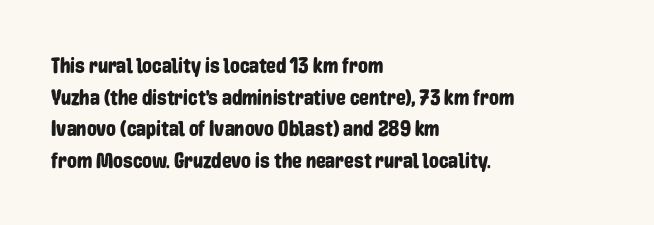
Ordinary non-slanted type is in use. Letter spacing: default. This sample is left-justified, so line endings fall wherever the words run out. Underline: absent. Successive baselines arrive at the customary interval.
